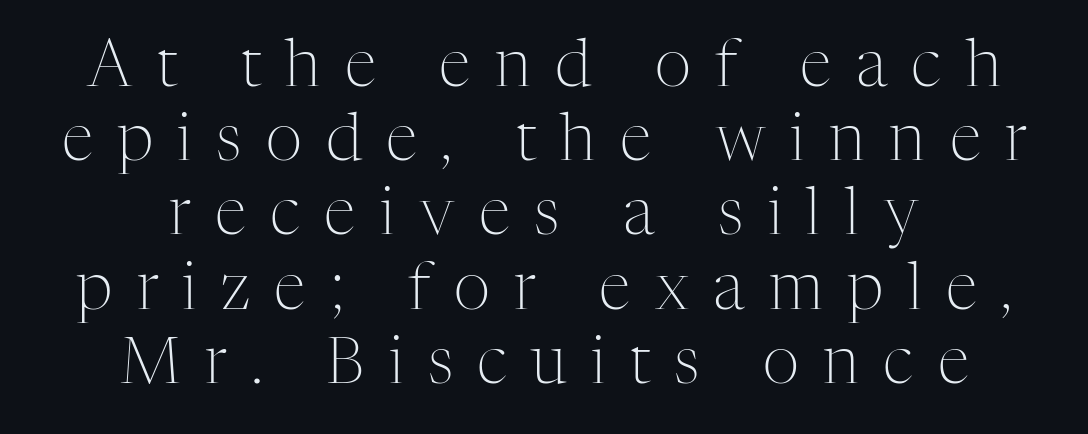
The image shows 64 px light serif type, upright; set centered, line spacing 1.16x, unusually wide letter spacing (+0.38 em), not underlined; medium stroke contrast and a medium x-height.
